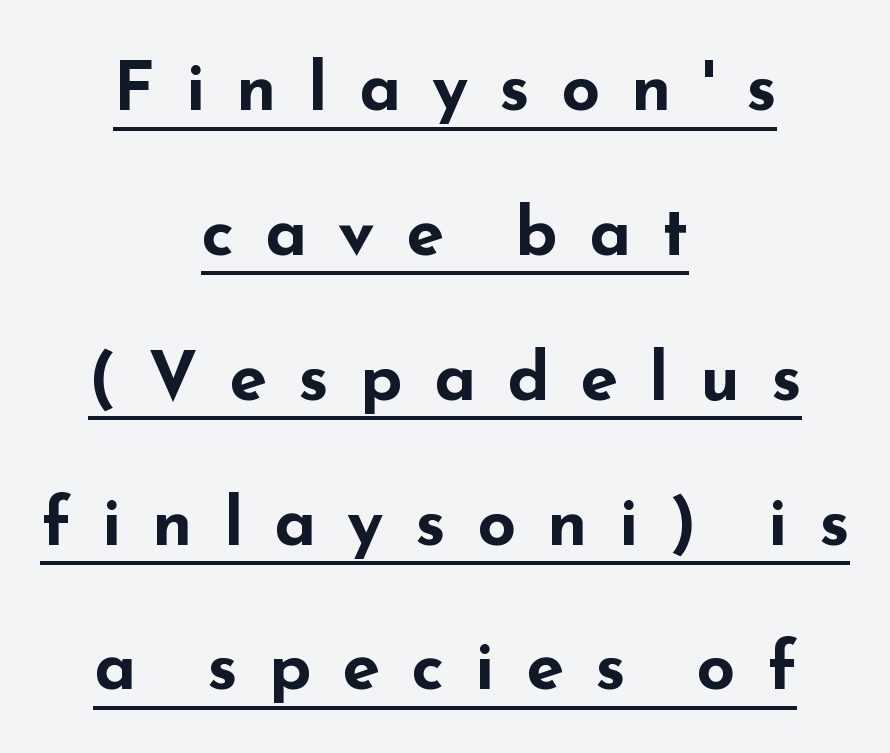
Q: Is the text bold? A: Yes.
Q: Is the text italic (slanted)? A: No, it is upright.
Q: Is the typeface a serif or a sans-serif typeface? A: Sans-serif.
Q: Is the text underlined? A: Yes.
Q: How is the paragraph aligned? A: Centered.
Q: Is the spacing between letters normal or unusually wide? A: Unusually wide.
Q: Is the spacing between lines tight, normal or loose? A: Loose.
Q: Width (condensed, normal, or wide)? A: Wide.
Q: Stroke contrast? A: Low.
Q: x-height? A: Small.
Q: Monospaced? A: No.
